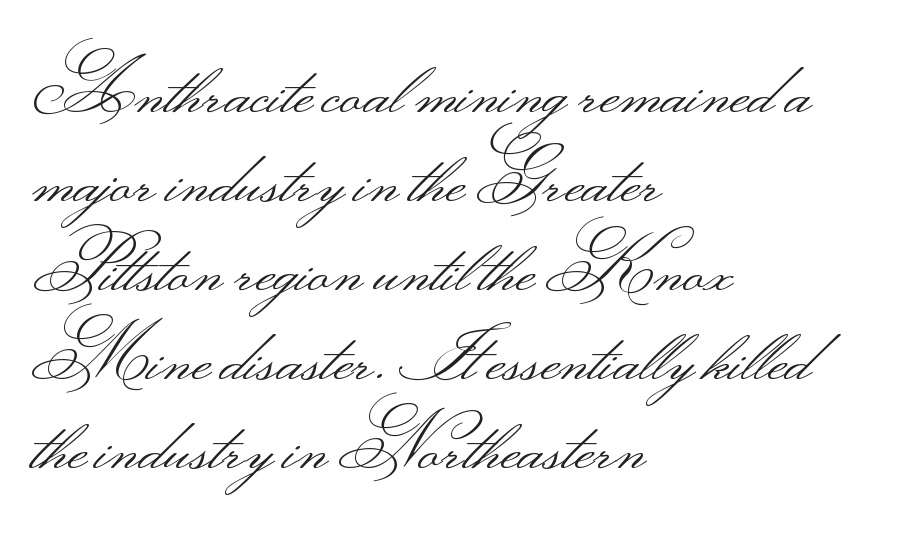
Q: Is the text bold? A: No.
Q: Is the text italic (slanted)? A: Yes.
Q: Is the typeface a serif or a sans-serif typeface? A: Sans-serif.
Q: Is the text underlined? A: No.
Q: How is the paragraph aligned? A: Left-aligned.
Q: Is the spacing between letters normal or unusually wide? A: Normal.
Q: Width (condensed, normal, or wide)? A: Wide.
Q: Stroke contrast? A: Medium.
Q: Monospaced? A: No.
